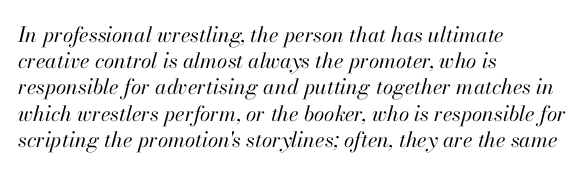
{"italic": "yes", "lean": "right", "slant_degrees": 13, "bold": "no", "underline": "no", "align": "left", "line_spacing": "normal", "line_spacing_ratio": 1.25, "letter_spacing": "normal", "letter_spacing_em": 0.0, "glyph_px": 21}
